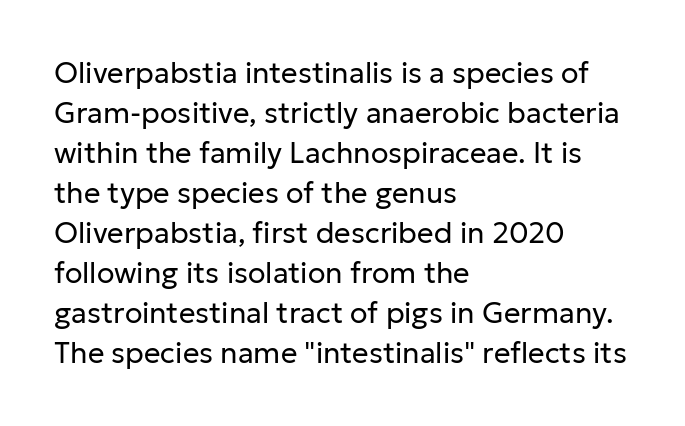
The image shows 29 px regular-weight sans-serif type, upright; set left-aligned, normal line spacing (1.38x), normal letter spacing, not underlined; low stroke contrast and a medium x-height.
